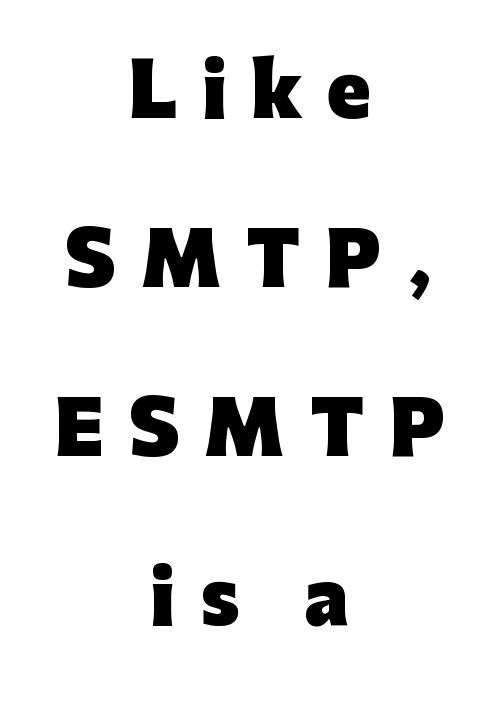
The image shows 71 px heavy sans-serif type, upright; set centered, loose line spacing (2.38x), unusually wide letter spacing (+0.35 em), not underlined; low stroke contrast and a medium x-height.
